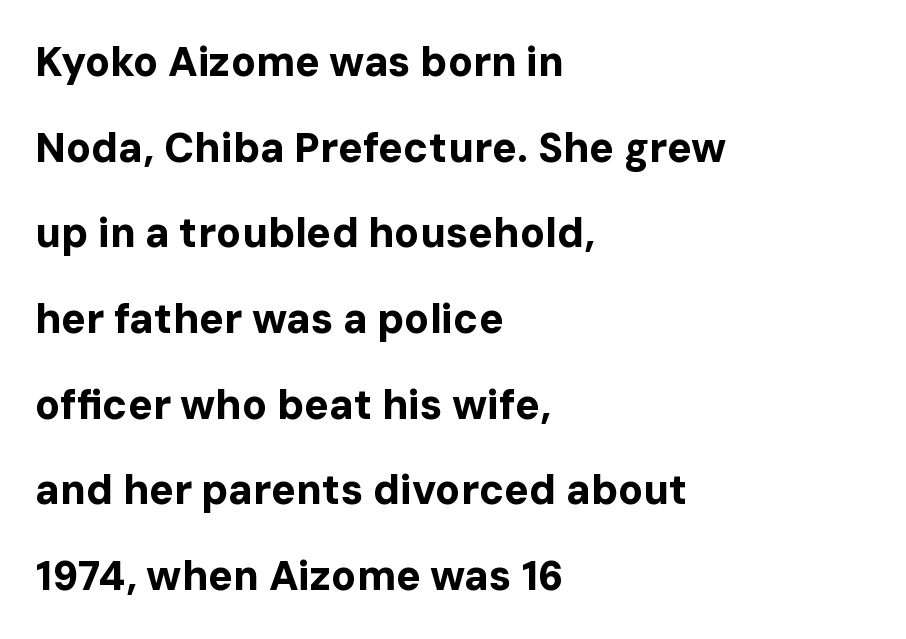
{"serif": "no", "italic": "no", "bold": "yes", "weight": "bold", "width": "normal", "stroke_contrast": "low", "x_height": "medium", "monospaced": "no", "underline": "no", "align": "left", "line_spacing": "loose", "line_spacing_ratio": 2.09, "letter_spacing": "normal", "letter_spacing_em": 0.0, "glyph_px": 41}
